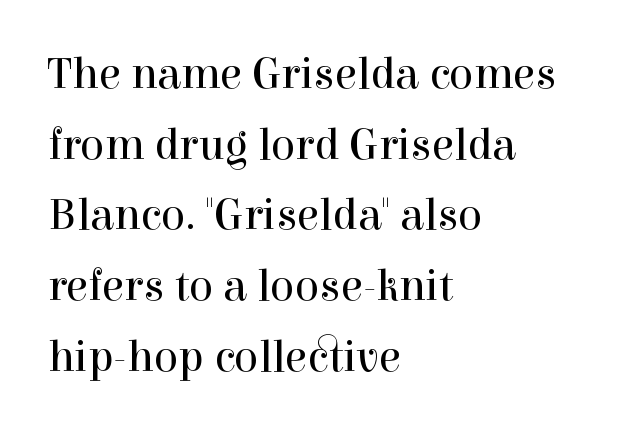
The words here are not underlined. Whoever set this chose a conventional vertical rhythm. Spacing verdict: proportional, widths tailored to each character. The font sits on the lighter half of the weight spectrum, regular included. Note: serifs present on the glyphs. The paragraph has a hard left edge and a soft right edge.
